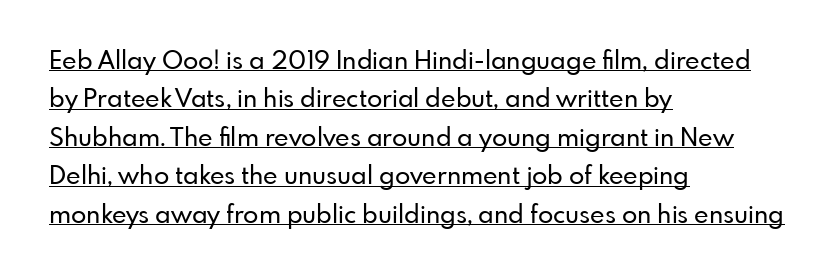
{"italic": "no", "underline": "yes", "align": "left", "line_spacing": "normal", "line_spacing_ratio": 1.54, "letter_spacing": "normal", "letter_spacing_em": 0.0, "glyph_px": 25}
